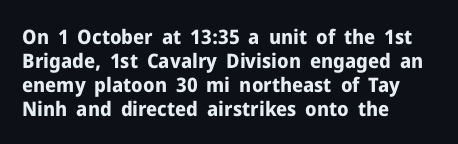
Q: Is the text bold? A: Yes.
Q: Is the text italic (slanted)? A: No, it is upright.
Q: Is the text underlined? A: No.
Q: How is the paragraph aligned? A: Left-aligned.
Q: Is the spacing between letters normal or unusually wide? A: Normal.
